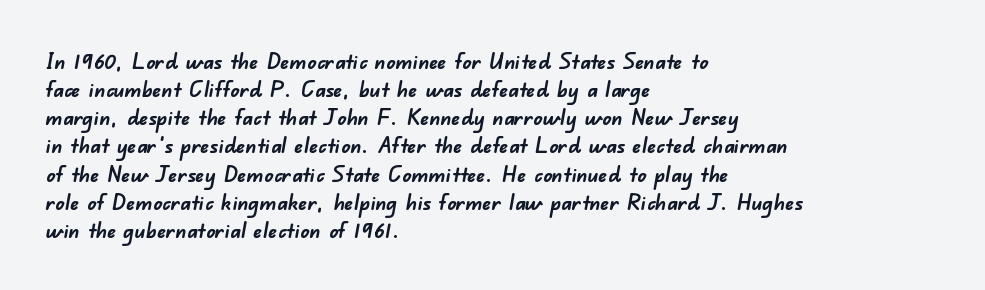
Q: Is the text bold? A: Yes.
Q: Is the text underlined? A: No.
Q: How is the paragraph aligned? A: Left-aligned.
Q: Is the spacing between letters normal or unusually wide? A: Normal.
Q: Is the spacing between lines tight, normal or loose? A: Normal.
